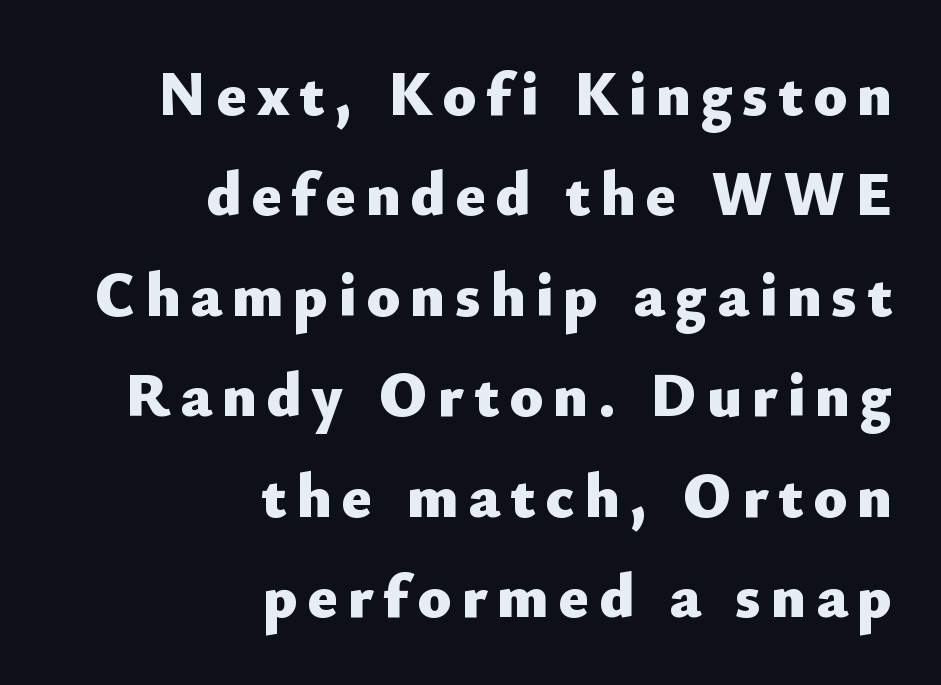
The image shows 62 px heavy sans-serif type, upright; set right-aligned, normal line spacing (1.62x), not underlined; low stroke contrast and a small x-height.
